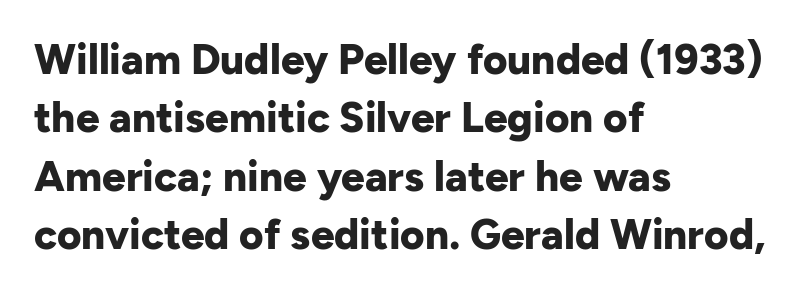
Layout note: lines flush left. This is the regular roman posture of the typeface. The leading is moderate, giving the passage an even texture. This is sans-serif lettering, the kind often seen on screens and signage. The passage shown is typed in a proportional face where columns would drift. Compared with an ordinary text face, these strokes are far heavier — a full bold.
